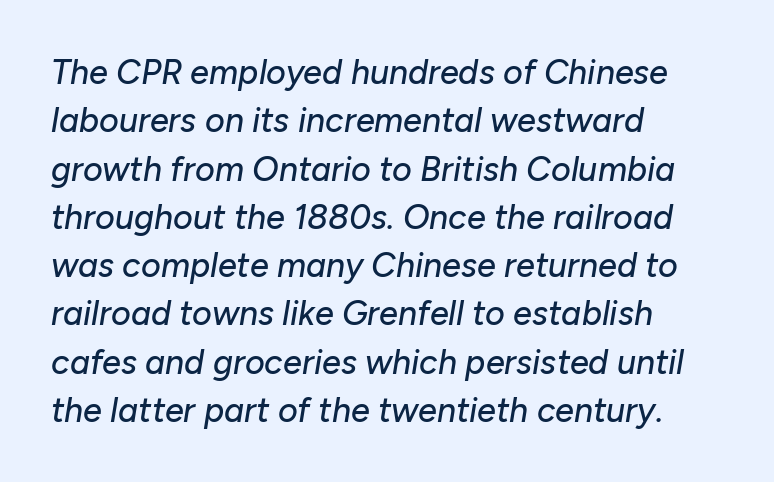
Q: Is the text italic (slanted)? A: Yes, it leans right by about 10 degrees.
Q: Is the text underlined? A: No.
Q: How is the paragraph aligned? A: Left-aligned.
Q: Is the spacing between letters normal or unusually wide? A: Normal.
Q: Is the spacing between lines tight, normal or loose? A: Normal.
Q: Width (condensed, normal, or wide)? A: Normal.
Q: Stroke contrast? A: Low.
Q: x-height? A: Medium.
Q: Monospaced? A: No.
